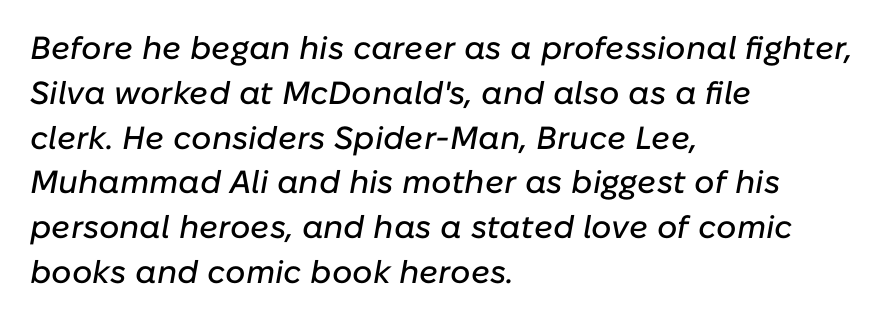
Q: Is the text italic (slanted)? A: Yes, it leans right by about 10 degrees.
Q: Is the text underlined? A: No.
Q: How is the paragraph aligned? A: Left-aligned.
Q: Is the spacing between letters normal or unusually wide? A: Normal.
Q: Is the spacing between lines tight, normal or loose? A: Normal.
Q: Width (condensed, normal, or wide)? A: Normal.
Q: Stroke contrast? A: Low.
Q: x-height? A: Medium.
Q: Monospaced? A: No.
